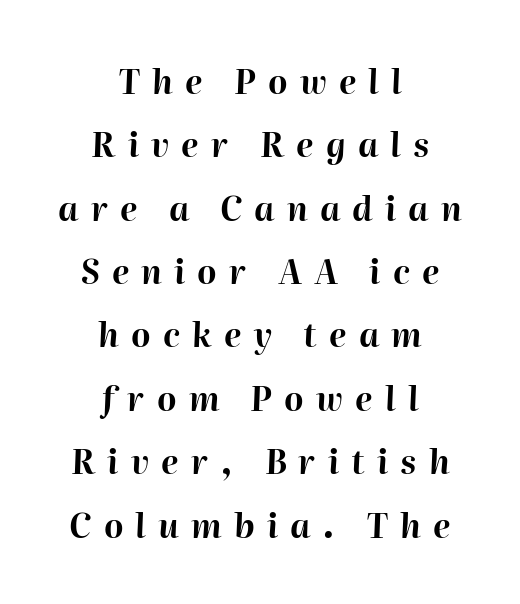
The leading is generous, giving the passage an open texture. Honestly, the letter spacing is so wide it's the main thing you notice. Underline: absent. The letters advance in unequal steps, a hallmark of proportional type.
